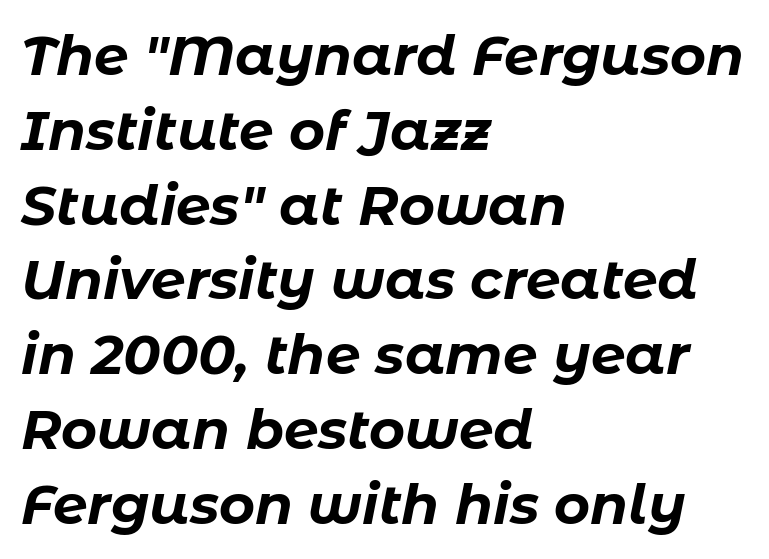
The image shows 55 px bold type, italic (leaning right); set left-aligned, normal line spacing (1.36x), normal letter spacing, not underlined; low stroke contrast and a medium x-height.
